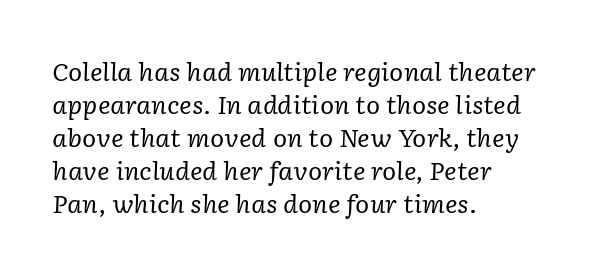
Q: Is the text bold? A: No.
Q: Is the text italic (slanted)? A: Yes, it leans right by about 2 degrees.
Q: Is the text underlined? A: No.
Q: How is the paragraph aligned? A: Left-aligned.
Q: Is the spacing between letters normal or unusually wide? A: Normal.
Q: Is the spacing between lines tight, normal or loose? A: Normal.
